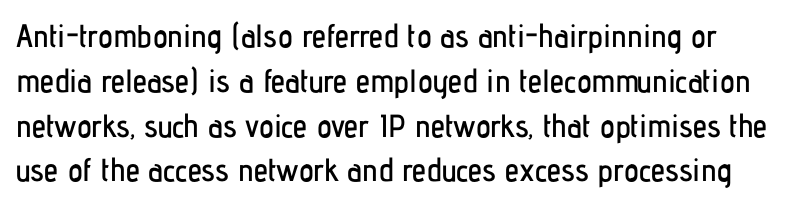
{"serif": "no", "italic": "no", "width": "condensed", "stroke_contrast": "low", "x_height": "medium", "monospaced": "no", "underline": "no", "line_spacing": "normal", "line_spacing_ratio": 1.4, "letter_spacing": "normal", "letter_spacing_em": 0.0, "glyph_px": 32}
